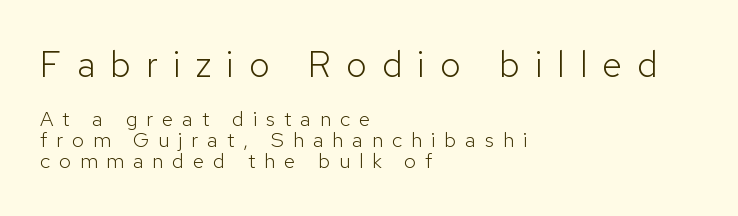
The image shows 36 px light sans-serif type, upright; set left-aligned, tight line spacing (0.99x), unusually wide letter spacing (+0.42 em), not underlined; the first (top) block is 1.71x larger; low stroke contrast and a medium x-height.
